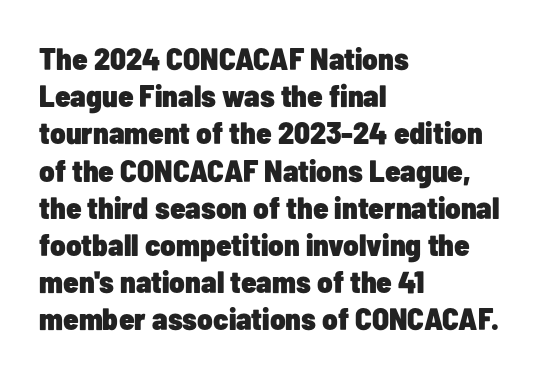
The image shows 31 px heavy, condensed sans-serif type, upright; set left-aligned, line spacing 1.2x, normal letter spacing, not underlined; low stroke contrast and a medium x-height.
